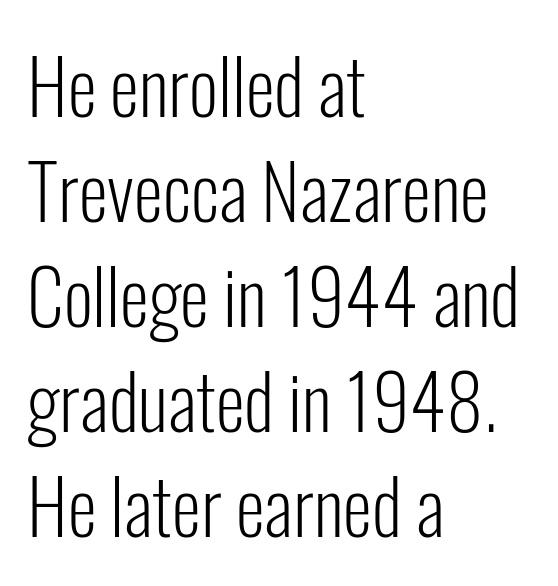
What kind of face is this? One without serifs — a sans. Bare-footed words on every line. The typography opts for an upright posture over an oblique one. The typeface has the unassuming heft of standard copy or less. The passage shown has conventional tracking throughout.
